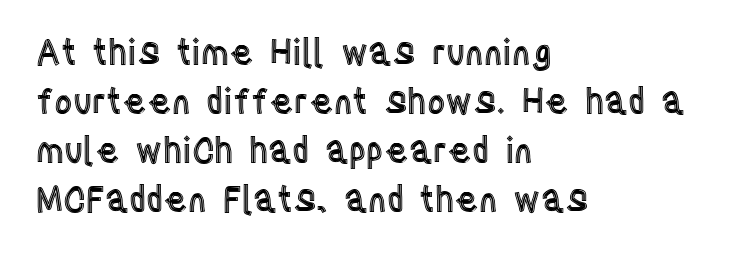
{"italic": "no", "width": "condensed", "x_height": "large", "monospaced": "no", "underline": "no", "align": "left", "line_spacing": "normal", "line_spacing_ratio": 1.4, "letter_spacing": "normal", "letter_spacing_em": 0.0, "glyph_px": 35}
